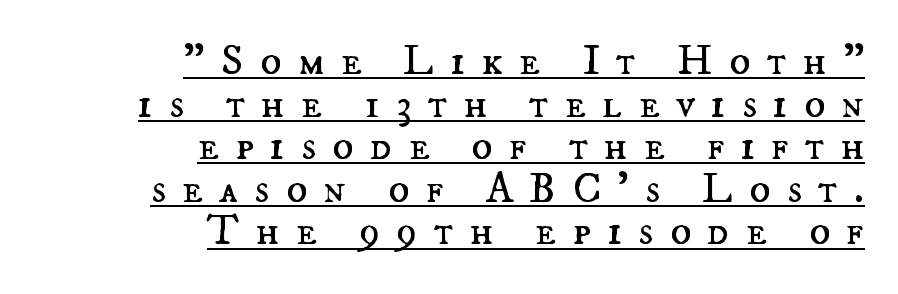
In CSS terms this would be text-align: right. Is this a fixed-width face? No — the glyphs have proportional, varying widths. Weight: in the light-to-regular range. A typesetter would mark this as roman, not italic. How would I describe the line gaps? Narrow and economical.
